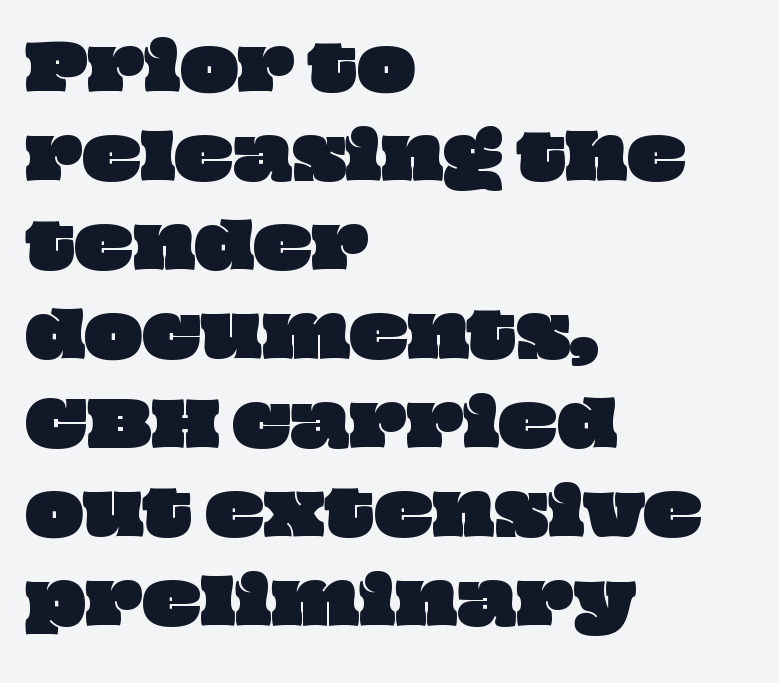
Vertical spacing — default. Horizontal alignment here is leftward, the default for most running prose. Decoration check: the copy has no underline. Words appear dense and cohesive because spacing is normal.
